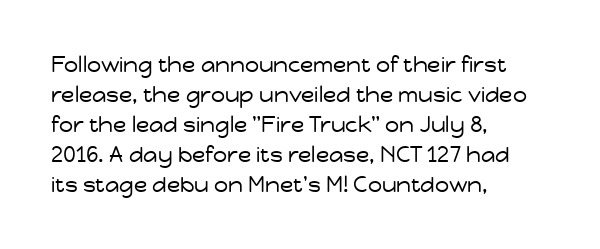
The image shows 22 px text type, upright; set left-aligned, normal line spacing (1.36x), normal letter spacing, not underlined.
